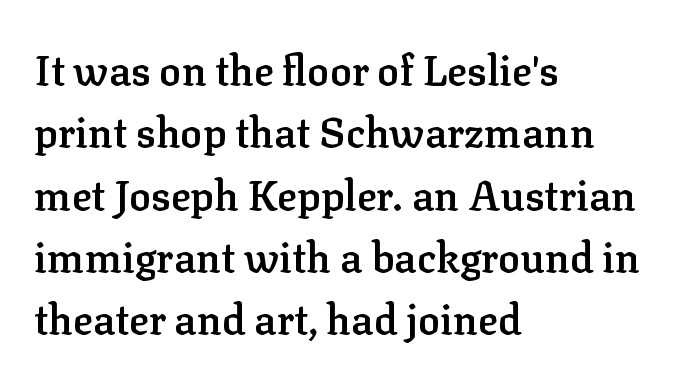
Q: Is the text bold? A: Semi-bold.
Q: Is the text italic (slanted)? A: No, it is upright.
Q: Is the typeface a serif or a sans-serif typeface? A: Serif.
Q: Is the text underlined? A: No.
Q: How is the paragraph aligned? A: Left-aligned.
Q: Is the spacing between letters normal or unusually wide? A: Normal.
Q: Is the spacing between lines tight, normal or loose? A: Normal.
Q: Width (condensed, normal, or wide)? A: Normal.
Q: Stroke contrast? A: Low.
Q: x-height? A: Medium.
Q: Monospaced? A: No.
